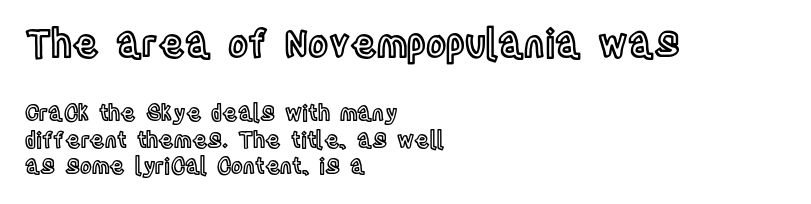
Q: Is the text italic (slanted)? A: No, it is upright.
Q: Is the text underlined? A: No.
Q: How is the paragraph aligned? A: Left-aligned.
Q: Is the spacing between letters normal or unusually wide? A: Normal.
Q: Which block of text is set in a larger size, the first (top) or the second (bottom)? A: The first (top) one.
Q: Width (condensed, normal, or wide)? A: Condensed.
Q: x-height? A: Large.
Q: Monospaced? A: No.
